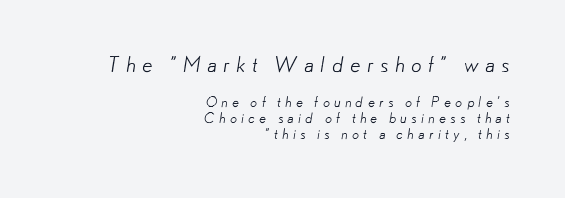
Look at the glyph heights: the upper group is clearly the bigger setting. Lines of text with bare space underneath. Counters stay open thanks to moderate or lighter strokes. The space between consecutive lines is stingy. Every row of glyphs terminates at an identical x-position on the right.
